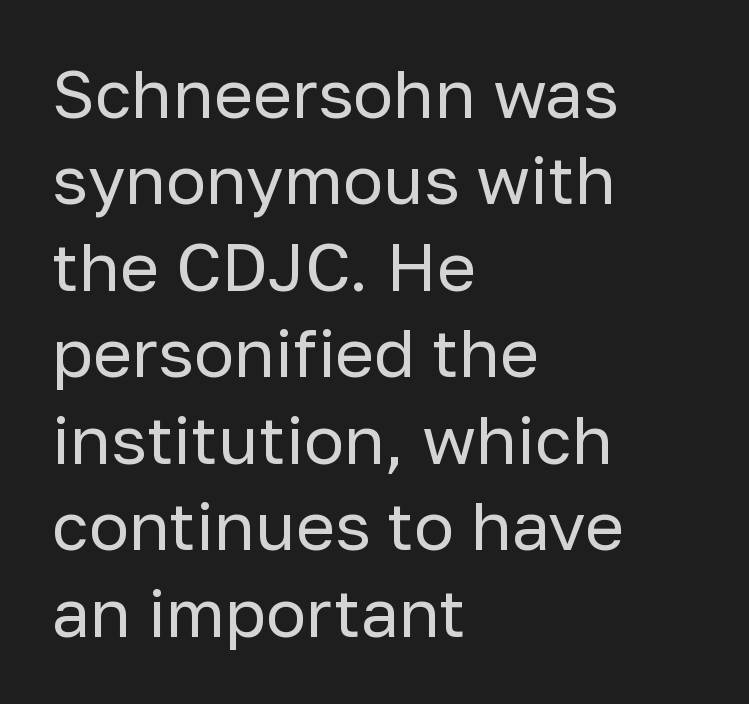
Q: Is the text bold? A: No.
Q: Is the text italic (slanted)? A: No, it is upright.
Q: Is the typeface a serif or a sans-serif typeface? A: Sans-serif.
Q: Is the text underlined? A: No.
Q: How is the paragraph aligned? A: Left-aligned.
Q: Is the spacing between letters normal or unusually wide? A: Normal.
Q: Is the spacing between lines tight, normal or loose? A: Normal.
Q: Width (condensed, normal, or wide)? A: Normal.
Q: Stroke contrast? A: Low.
Q: x-height? A: Medium.
Q: Monospaced? A: No.
